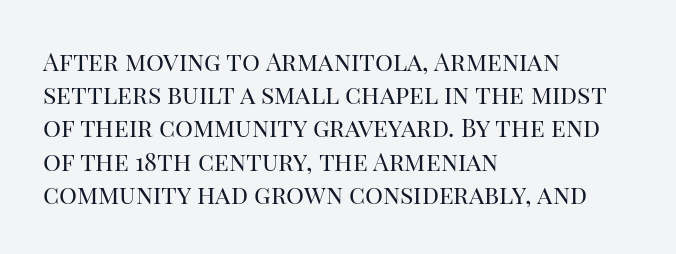
The image shows 25 px text type, upright; set left-aligned, normal line spacing (1.33x), normal letter spacing, not underlined.
